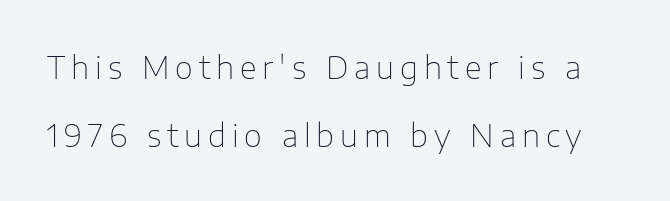
Q: Is the text bold? A: No.
Q: Is the text italic (slanted)? A: No, it is upright.
Q: Is the typeface a serif or a sans-serif typeface? A: Sans-serif.
Q: Is the text underlined? A: No.
Q: Is the spacing between lines tight, normal or loose? A: Loose.
Q: Width (condensed, normal, or wide)? A: Normal.
Q: Stroke contrast? A: Low.
Q: x-height? A: Medium.
Q: Monospaced? A: No.
